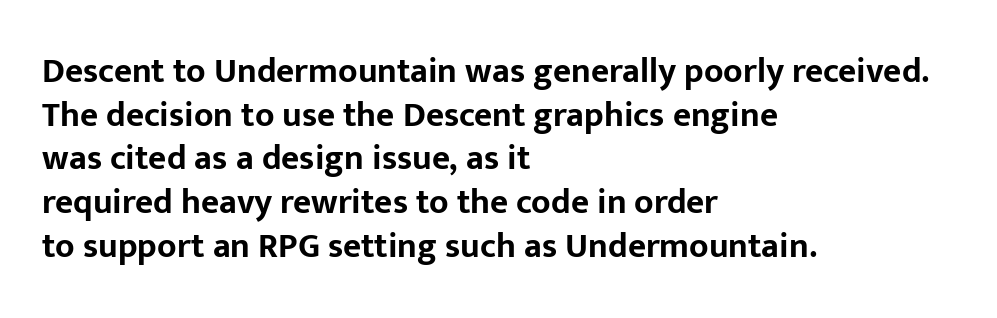
Q: Is the text bold? A: Yes.
Q: Is the text italic (slanted)? A: No, it is upright.
Q: Is the typeface a serif or a sans-serif typeface? A: Sans-serif.
Q: Is the text underlined? A: No.
Q: How is the paragraph aligned? A: Left-aligned.
Q: Is the spacing between letters normal or unusually wide? A: Normal.
Q: Is the spacing between lines tight, normal or loose? A: Normal.
Q: Width (condensed, normal, or wide)? A: Normal.
Q: Stroke contrast? A: Low.
Q: x-height? A: Medium.
Q: Monospaced? A: No.
